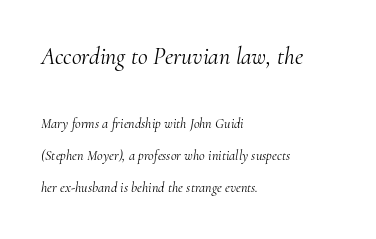
Q: Is the text bold? A: No.
Q: Is the text italic (slanted)? A: Yes, it leans right by about 10 degrees.
Q: Is the text underlined? A: No.
Q: How is the paragraph aligned? A: Left-aligned.
Q: Is the spacing between letters normal or unusually wide? A: Normal.
Q: Is the spacing between lines tight, normal or loose? A: Loose.
Q: Which block of text is set in a larger size, the first (top) or the second (bottom)? A: The first (top) one.
